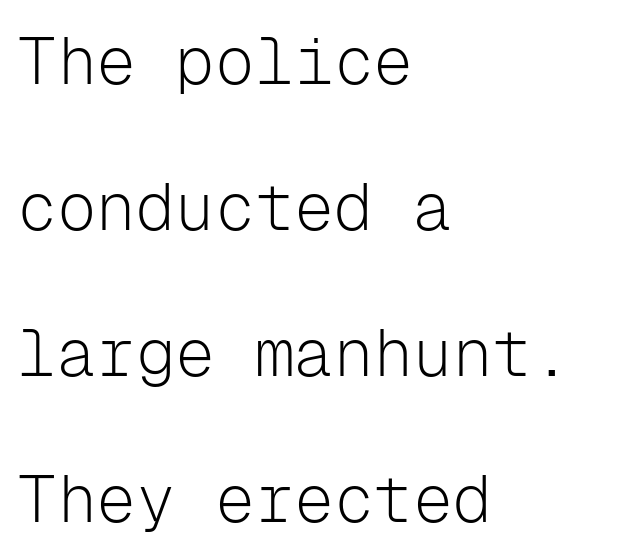
Q: Is the text bold? A: No.
Q: Is the text italic (slanted)? A: No, it is upright.
Q: Is the typeface a serif or a sans-serif typeface? A: Sans-serif.
Q: Is the text underlined? A: No.
Q: How is the paragraph aligned? A: Left-aligned.
Q: Is the spacing between letters normal or unusually wide? A: Normal.
Q: Is the spacing between lines tight, normal or loose? A: Loose.
Q: Width (condensed, normal, or wide)? A: Normal.
Q: Stroke contrast? A: Low.
Q: x-height? A: Medium.
Q: Monospaced? A: Yes.
